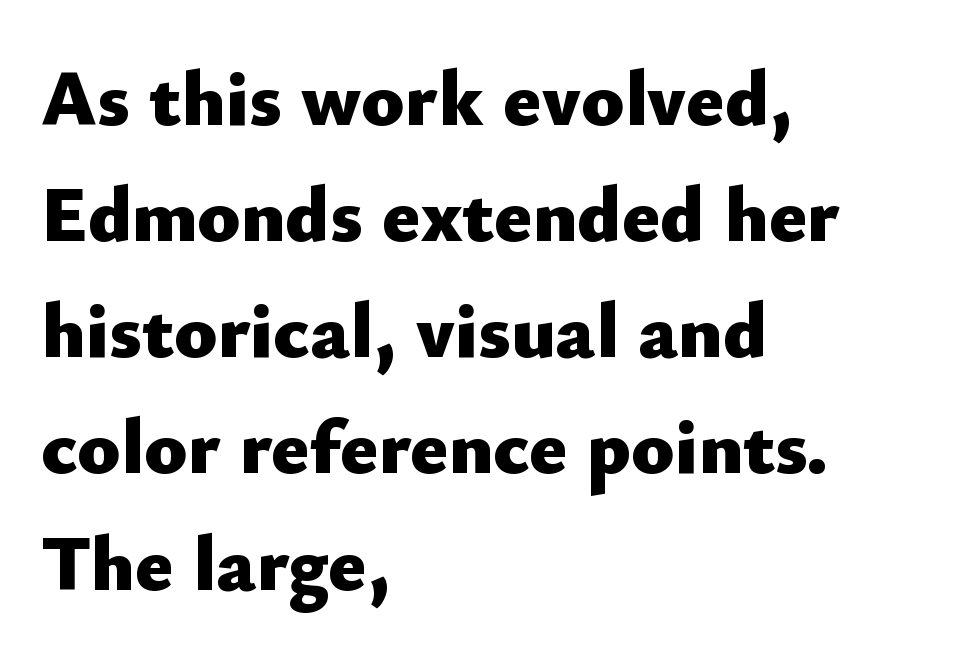
Q: Is the text bold? A: Yes.
Q: Is the text italic (slanted)? A: No, it is upright.
Q: Is the typeface a serif or a sans-serif typeface? A: Sans-serif.
Q: Is the text underlined? A: No.
Q: How is the paragraph aligned? A: Left-aligned.
Q: Is the spacing between letters normal or unusually wide? A: Normal.
Q: Is the spacing between lines tight, normal or loose? A: Normal.
Q: Width (condensed, normal, or wide)? A: Normal.
Q: Stroke contrast? A: Low.
Q: x-height? A: Small.
Q: Monospaced? A: No.
